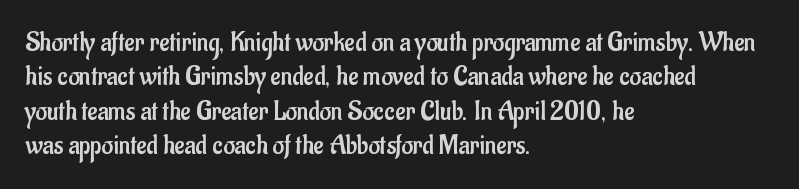
{"serif": "no", "italic": "no", "bold": "no", "weight": "regular", "width": "condensed", "stroke_contrast": "low", "x_height": "small", "monospaced": "no", "underline": "no", "align": "left", "line_spacing_ratio": 1.23, "letter_spacing": "normal", "letter_spacing_em": 0.0, "glyph_px": 28}
